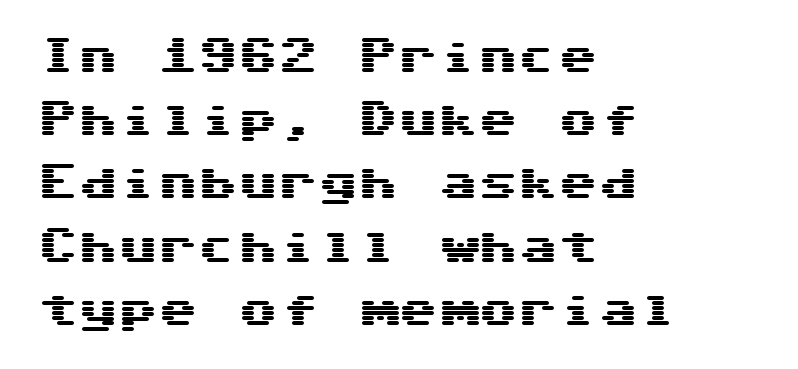
The image shows 40 px wide sans-serif type, upright; set left-aligned, normal line spacing (1.58x), normal letter spacing, not underlined; medium stroke contrast and a medium x-height.
